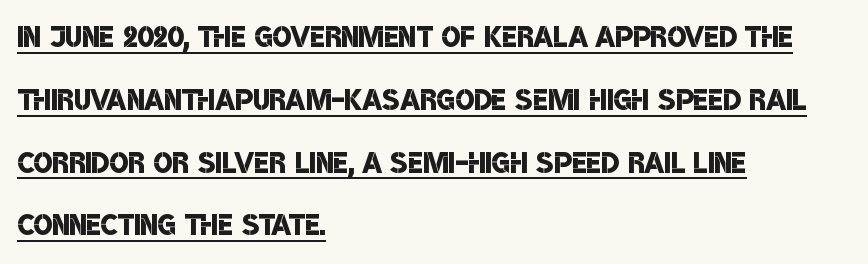
The image shows 40 px semibold, condensed sans-serif type; set left-aligned, normal line spacing (1.57x), normal letter spacing, underlined; low stroke contrast and a large x-height.
